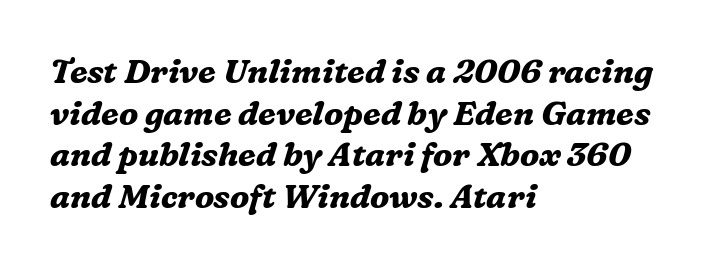
{"serif": "yes", "italic": "yes", "lean": "right", "slant_degrees": 16, "bold": "yes", "weight": "bold", "width": "normal", "stroke_contrast": "medium", "x_height": "medium", "monospaced": "no", "underline": "no", "align": "left", "line_spacing": "normal", "line_spacing_ratio": 1.26, "letter_spacing": "normal", "letter_spacing_em": 0.0, "glyph_px": 33}
